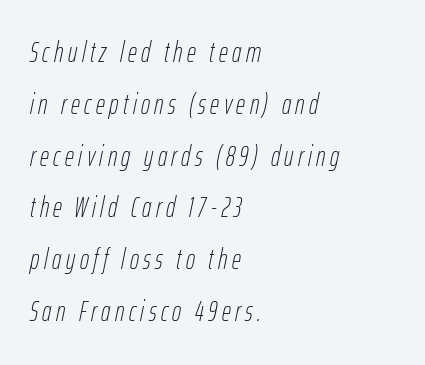
{"italic": "yes", "lean": "right", "slant_degrees": 12, "bold": "no", "weight": "thin", "width": "condensed", "stroke_contrast": "low", "x_height": "medium", "monospaced": "no", "underline": "no", "align": "left", "line_spacing_ratio": 1.85, "glyph_px": 28}
